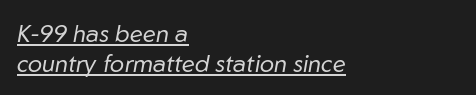
Q: Is the text bold? A: No.
Q: Is the text italic (slanted)? A: Yes, it leans right by about 10 degrees.
Q: Is the text underlined? A: Yes.
Q: How is the paragraph aligned? A: Left-aligned.
Q: Is the spacing between letters normal or unusually wide? A: Normal.
Q: Is the spacing between lines tight, normal or loose? A: Normal.
